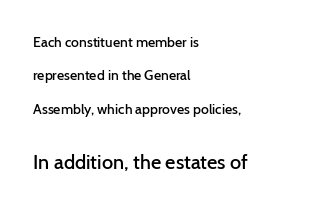
Block two is the big one; block one sits smaller above it. The leading is generous, giving the passage an open texture. Descender tails drop into unmarked territory. The text block is weighted toward the left margin, trailing off unevenly rightward. Tracking here is standard; glyphs follow each other at the usual distance. Notice the strokes are somewhat thickened but not fully heavy: this is a semibold.
